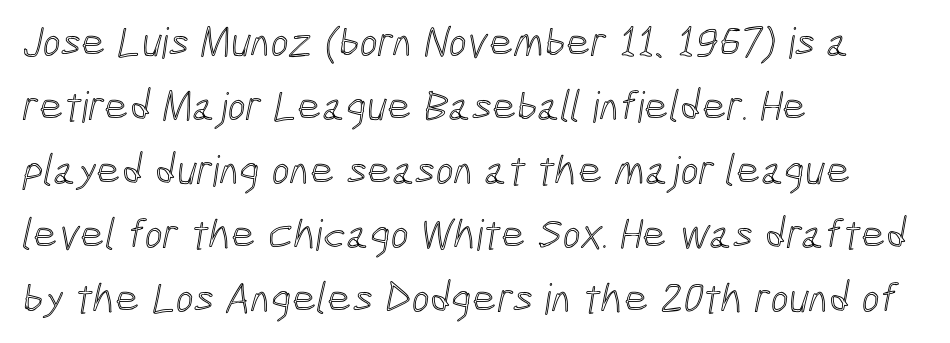
{"width": "condensed", "x_height": "medium", "monospaced": "no", "underline": "no", "align": "left", "line_spacing": "normal", "line_spacing_ratio": 1.49, "letter_spacing": "normal", "letter_spacing_em": 0.0, "glyph_px": 43}
